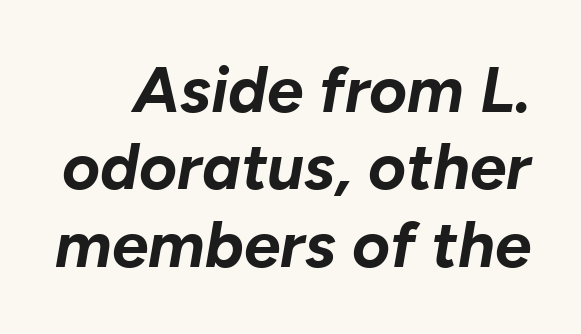
The image shows 65 px bold type, italic (leaning right); set line spacing 1.19x, normal letter spacing, not underlined; low stroke contrast and a medium x-height.
